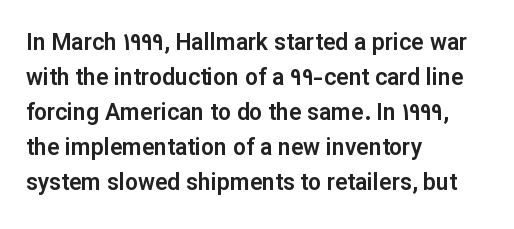
Q: Is the text italic (slanted)? A: No, it is upright.
Q: Is the text underlined? A: No.
Q: How is the paragraph aligned? A: Left-aligned.
Q: Is the spacing between letters normal or unusually wide? A: Normal.
Q: Is the spacing between lines tight, normal or loose? A: Normal.
